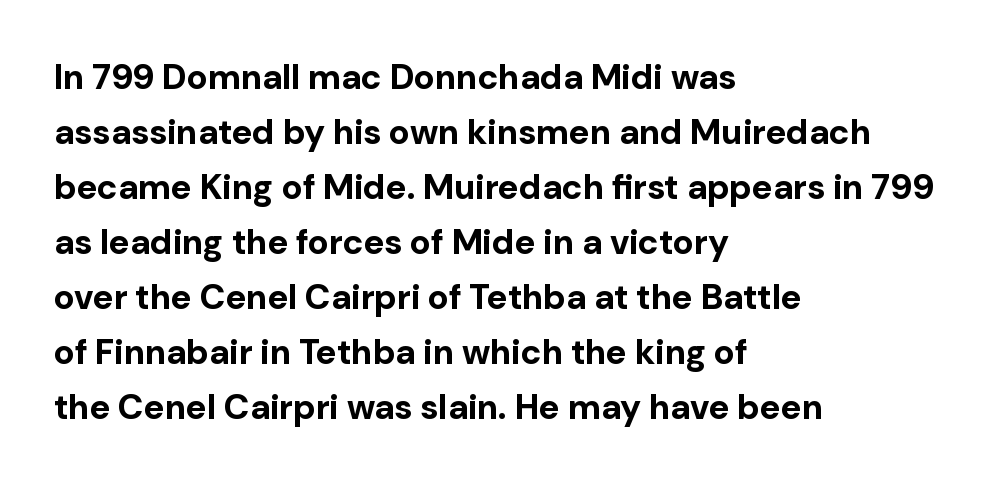
The face used here is a sans, in the tradition of grotesques and geometrics. Ordinary non-slanted type is in use. Character widths vary here, with narrow letters taking less room than wide ones. The strokes are fattened all the way to bold. Regarding leading, the lines here are spaced in the standard way.
